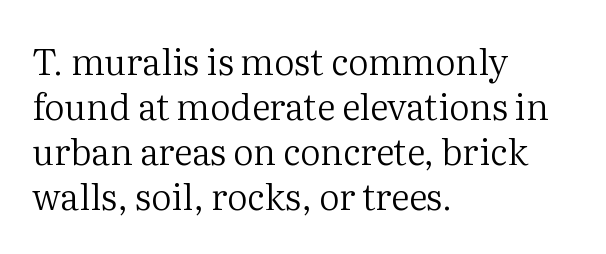
Q: Is the text bold? A: No.
Q: Is the text italic (slanted)? A: No, it is upright.
Q: Is the typeface a serif or a sans-serif typeface? A: Serif.
Q: Is the text underlined? A: No.
Q: How is the paragraph aligned? A: Left-aligned.
Q: Is the spacing between letters normal or unusually wide? A: Normal.
Q: Is the spacing between lines tight, normal or loose? A: Normal.
Q: Width (condensed, normal, or wide)? A: Normal.
Q: Stroke contrast? A: Medium.
Q: x-height? A: Medium.
Q: Monospaced? A: No.
